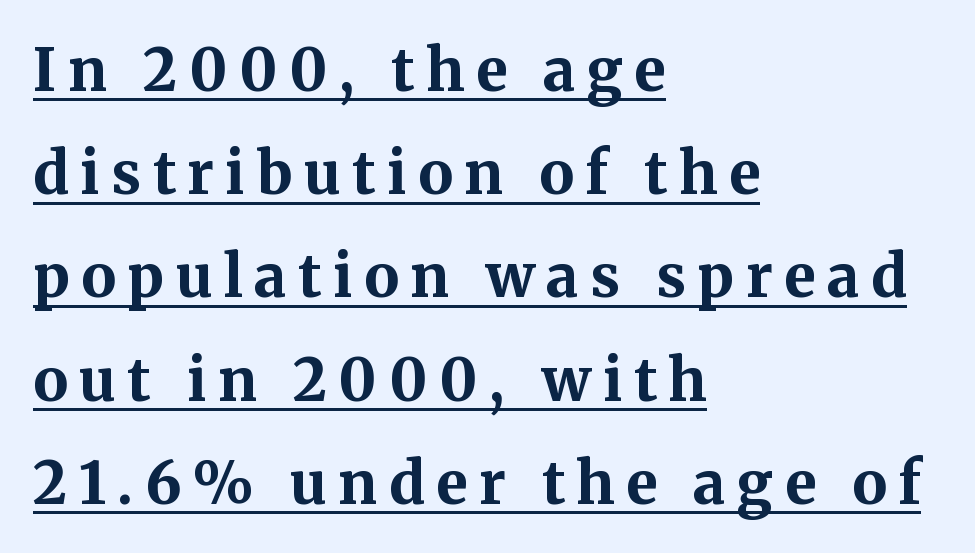
Q: Is the text bold? A: Yes.
Q: Is the text italic (slanted)? A: No, it is upright.
Q: Is the typeface a serif or a sans-serif typeface? A: Serif.
Q: Is the text underlined? A: Yes.
Q: How is the paragraph aligned? A: Left-aligned.
Q: Is the spacing between letters normal or unusually wide? A: Unusually wide.
Q: Width (condensed, normal, or wide)? A: Normal.
Q: Stroke contrast? A: Medium.
Q: x-height? A: Medium.
Q: Monospaced? A: No.
